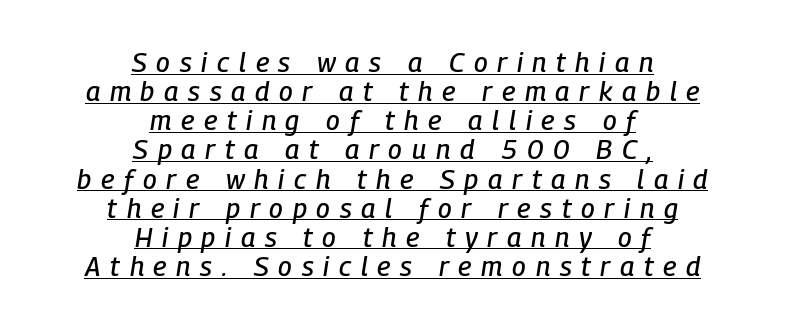
{"italic": "yes", "lean": "right", "slant_degrees": 9, "underline": "yes", "align": "center", "line_spacing": "tight", "line_spacing_ratio": 1.08, "letter_spacing": "wide", "letter_spacing_em": 0.36, "glyph_px": 27}
